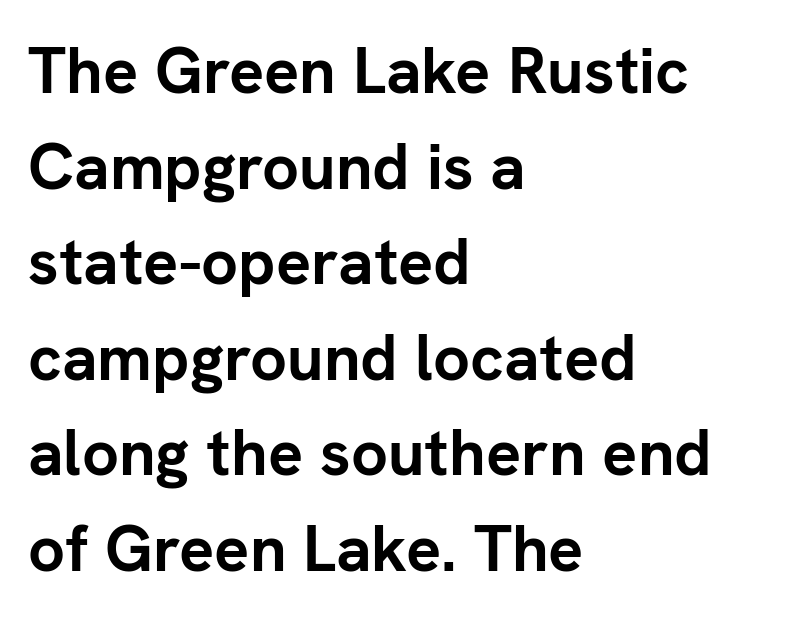
Tracking value appears to be zero — textbook default spacing. A dark, heavy texture on the line: the type is bold. Spacing verdict: proportional, widths tailored to each character. This sample uses a sans-serif face. The vertical gap from one line to the next is medium. Tall strokes in this sample are plumb rather than angled.
